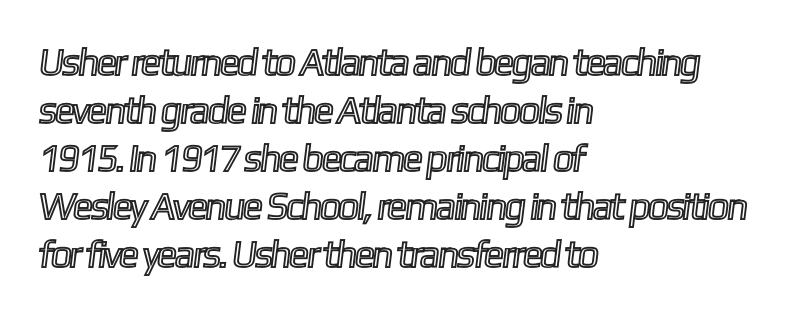
The image shows 38 px condensed type; set left-aligned, normal line spacing (1.26x), normal letter spacing, not underlined; a medium x-height.
